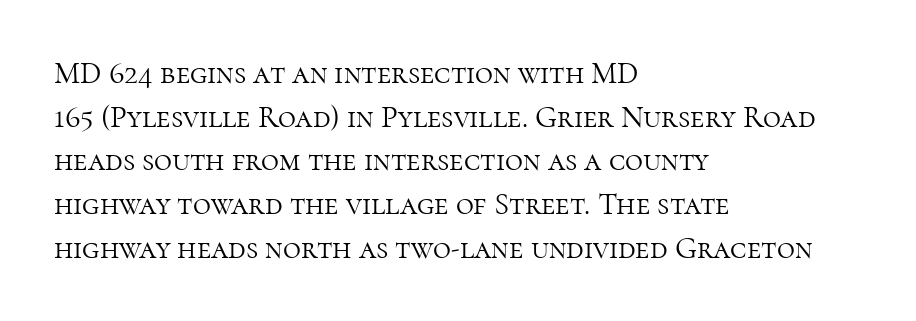
The image shows 31 px light serif type, upright; set left-aligned, normal line spacing (1.41x), normal letter spacing, not underlined; high stroke contrast and a medium x-height.
